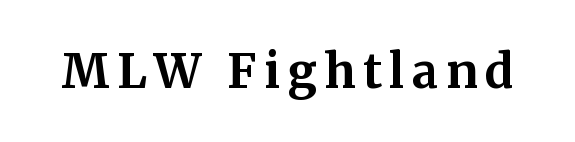
Varying glyph widths throughout — classic text-font behaviour. The passage shown is emphatically bold. Are there feet on the stems? There are — it's a serif. The typography opts for an upright posture over an oblique one.
